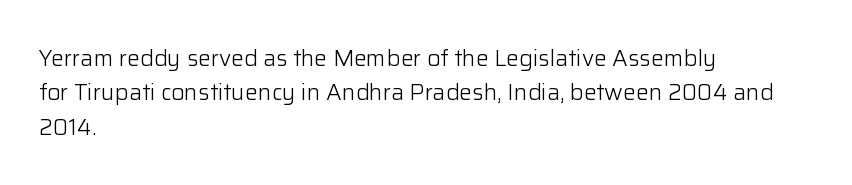
The image shows 23 px text type, upright; set left-aligned, normal line spacing (1.49x), normal letter spacing, not underlined.
